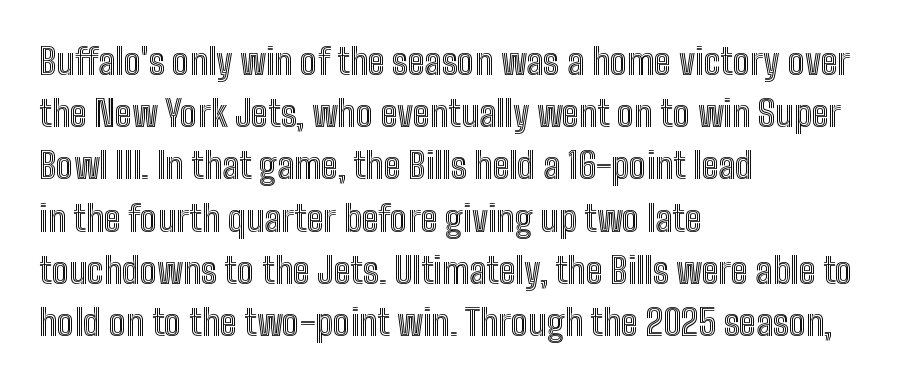
The image shows 36 px condensed type, upright; set left-aligned, normal line spacing (1.45x), normal letter spacing, not underlined; a medium x-height.
